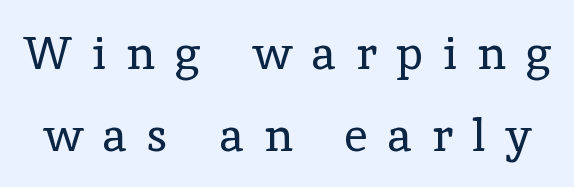
{"serif": "yes", "italic": "no", "bold": "no", "weight": "regular", "width": "normal", "x_height": "medium", "monospaced": "no", "underline": "no", "line_spacing_ratio": 1.78, "letter_spacing": "wide", "letter_spacing_em": 0.43, "glyph_px": 46}
